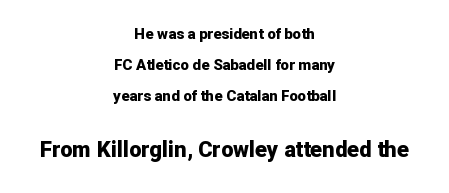
The image shows 22 px bold type, upright; set centered, loose line spacing (2.08x), normal letter spacing, not underlined; the second (bottom) block is 1.47x larger.
